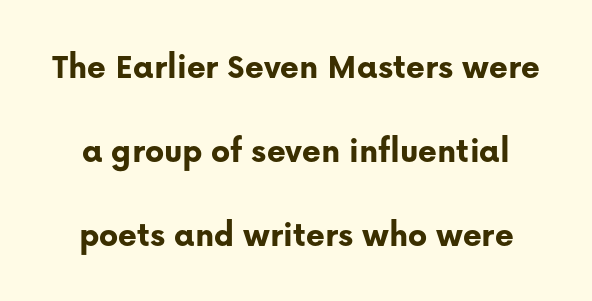
The image shows 36 px bold sans-serif type, upright; set loose line spacing (2.34x), normal letter spacing, not underlined; low stroke contrast and a medium x-height.
